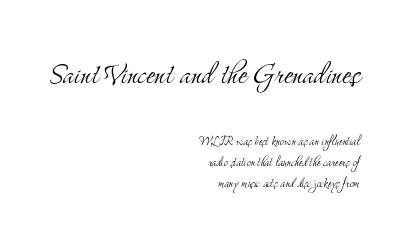
Q: Is the text bold? A: No.
Q: Is the text italic (slanted)? A: Yes.
Q: Is the typeface a serif or a sans-serif typeface? A: Serif.
Q: Is the text underlined? A: No.
Q: How is the paragraph aligned? A: Right-aligned.
Q: Is the spacing between letters normal or unusually wide? A: Normal.
Q: Is the spacing between lines tight, normal or loose? A: Normal.
Q: Which block of text is set in a larger size, the first (top) or the second (bottom)? A: The first (top) one.
Q: Width (condensed, normal, or wide)? A: Condensed.
Q: Stroke contrast? A: Medium.
Q: x-height? A: Small.
Q: Monospaced? A: No.
